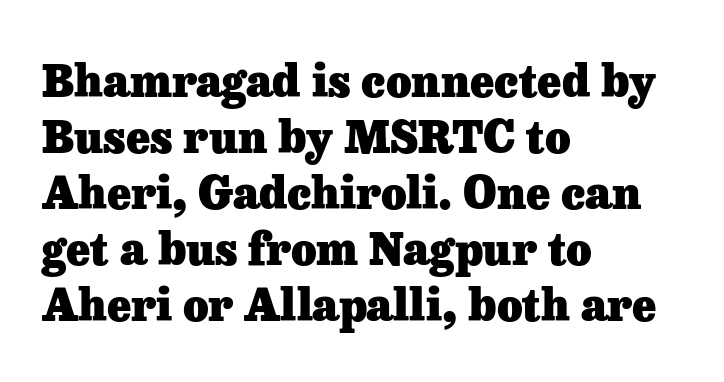
Weight check: bold — yes, fully. Quick note: underline off. Here the designer chose a conventional face with non-uniform glyph widths. Typographically, this falls in the serif category. The designer left line spacing at the default. Between one letter and the next there's only the usual sliver of space.
